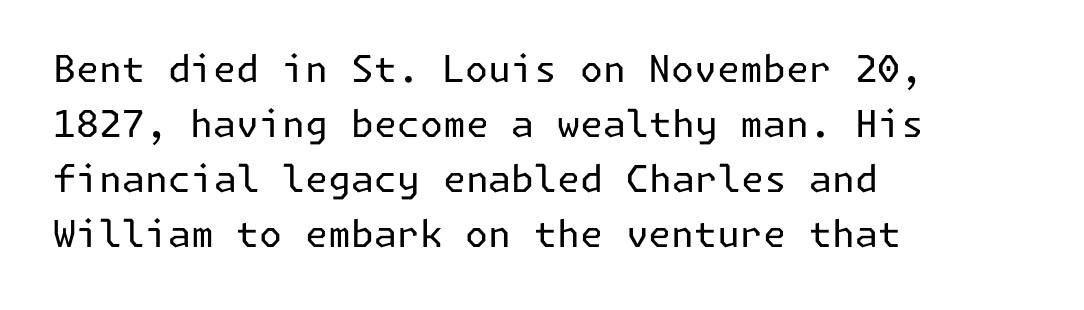
The image shows 37 px regular-weight sans-serif type, upright; set left-aligned, normal line spacing (1.49x), normal letter spacing, not underlined; low stroke contrast and a medium x-height.
